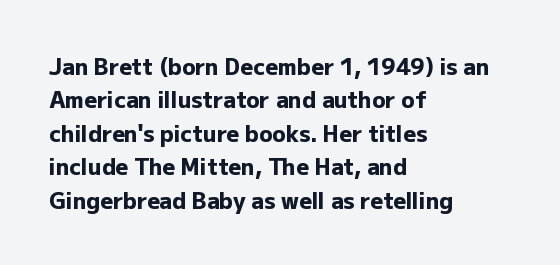
The image shows 22 px bold type, upright; set left-aligned, normal line spacing (1.52x), normal letter spacing, not underlined.
